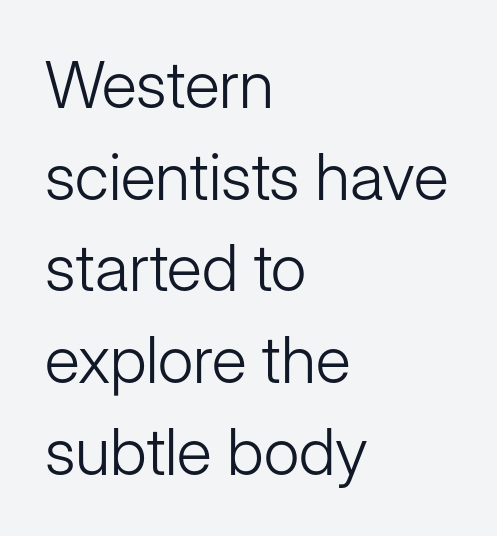
The image shows 65 px light sans-serif type, upright; set left-aligned, normal line spacing (1.41x), normal letter spacing, not underlined; low stroke contrast and a medium x-height.
